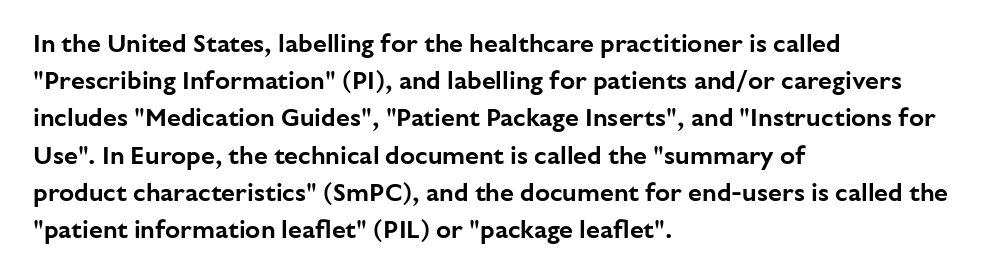
The image shows 25 px text type, upright; set left-aligned, normal line spacing (1.49x), normal letter spacing, not underlined.
